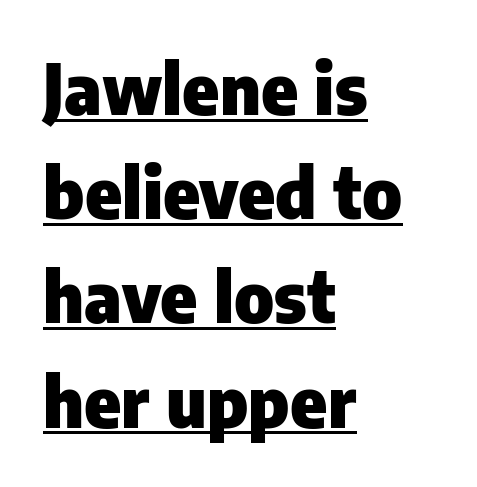
The image shows 69 px heavy sans-serif type, upright; set left-aligned, normal line spacing (1.51x), normal letter spacing, underlined; low stroke contrast and a medium x-height.
